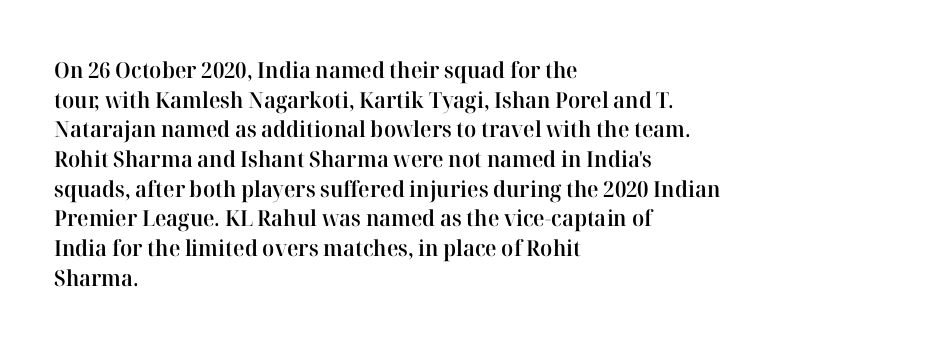
{"italic": "no", "bold": "semi", "underline": "no", "align": "left", "line_spacing": "normal", "line_spacing_ratio": 1.35, "letter_spacing": "normal", "letter_spacing_em": 0.0, "glyph_px": 22}
